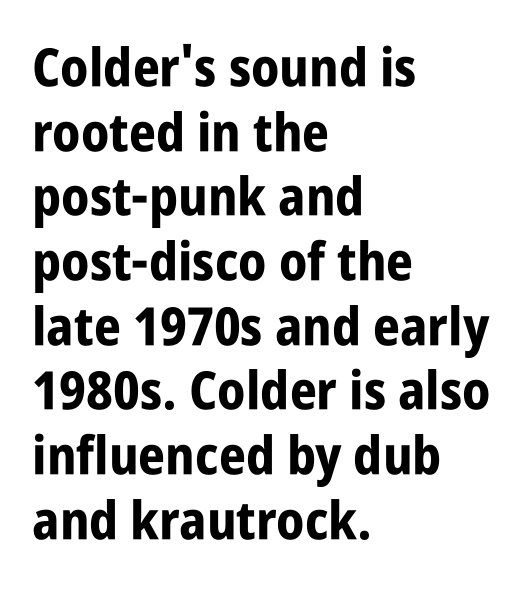
Q: Is the text bold? A: Yes.
Q: Is the text italic (slanted)? A: No, it is upright.
Q: Is the typeface a serif or a sans-serif typeface? A: Sans-serif.
Q: Is the text underlined? A: No.
Q: How is the paragraph aligned? A: Left-aligned.
Q: Is the spacing between letters normal or unusually wide? A: Normal.
Q: Width (condensed, normal, or wide)? A: Condensed.
Q: Stroke contrast? A: Low.
Q: x-height? A: Large.
Q: Monospaced? A: No.
